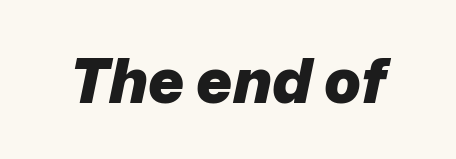
{"italic": "yes", "lean": "right", "slant_degrees": 12, "bold": "yes", "weight": "heavy", "width": "normal", "stroke_contrast": "low", "x_height": "medium", "monospaced": "no", "underline": "no", "letter_spacing": "normal", "letter_spacing_em": 0.0, "glyph_px": 61}
